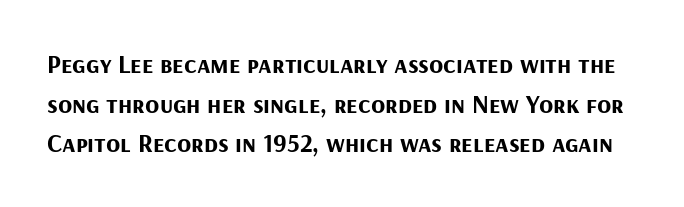
Weight check: bold — yes, fully. The string is rendered with underlining switched off. A typesetter would mark this as roman, not italic. You could call the tracking neutral — neither tight nor loose. Evenly set lines give the paragraph a standard silhouette.
